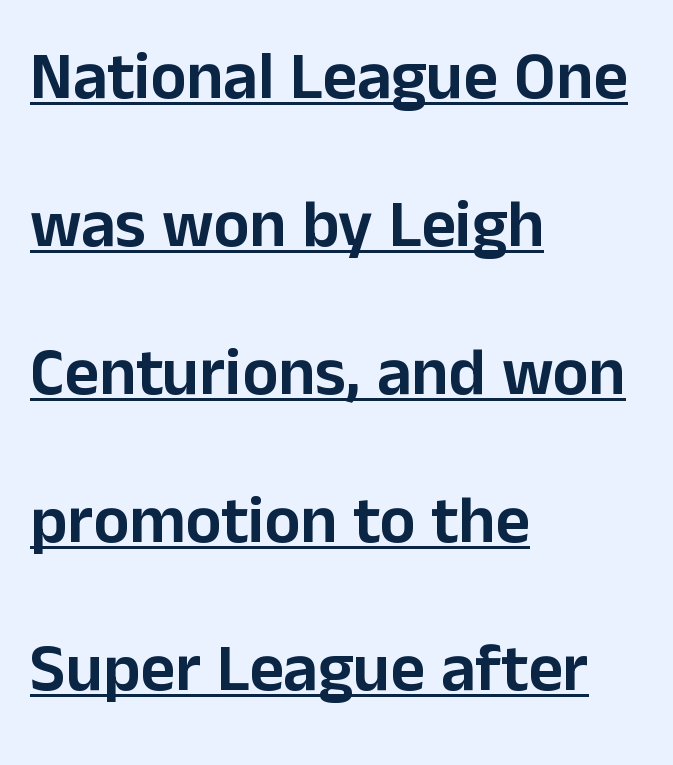
Q: Is the text italic (slanted)? A: No, it is upright.
Q: Is the typeface a serif or a sans-serif typeface? A: Sans-serif.
Q: Is the text underlined? A: Yes.
Q: How is the paragraph aligned? A: Left-aligned.
Q: Is the spacing between letters normal or unusually wide? A: Normal.
Q: Is the spacing between lines tight, normal or loose? A: Loose.
Q: Width (condensed, normal, or wide)? A: Normal.
Q: Stroke contrast? A: Low.
Q: x-height? A: Medium.
Q: Monospaced? A: No.
